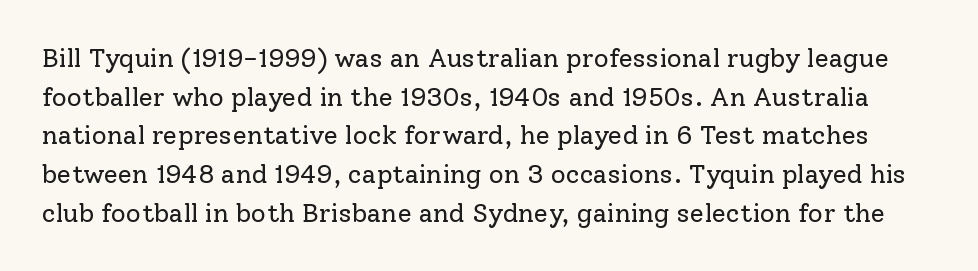
Posture: upright roman. Weight class: somewhere from thin through regular. The space directly below the letters is spotless. The face used here is rendered with its standard letterfit.
